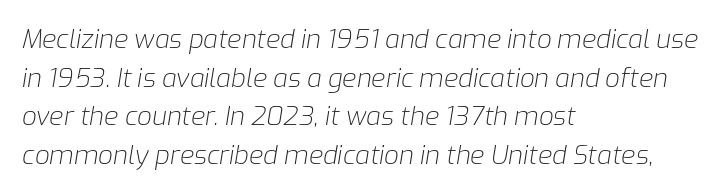
{"italic": "yes", "lean": "right", "slant_degrees": 9, "bold": "no", "underline": "no", "align": "left", "line_spacing": "normal", "line_spacing_ratio": 1.49, "letter_spacing": "normal", "letter_spacing_em": 0.0, "glyph_px": 26}
